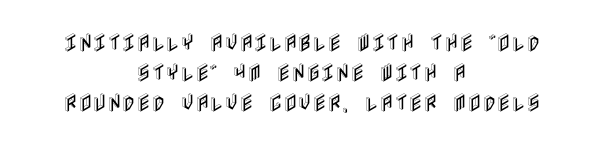
{"italic": "no", "underline": "no", "align": "center", "line_spacing": "normal", "line_spacing_ratio": 1.51, "letter_spacing": "normal", "letter_spacing_em": 0.0, "glyph_px": 20}
